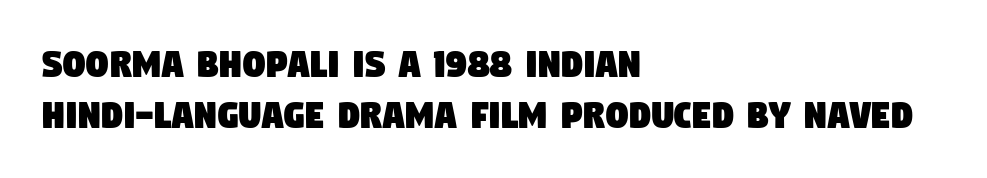
Q: Is the typeface a serif or a sans-serif typeface? A: Sans-serif.
Q: Is the text underlined? A: No.
Q: How is the paragraph aligned? A: Left-aligned.
Q: Is the spacing between letters normal or unusually wide? A: Normal.
Q: Is the spacing between lines tight, normal or loose? A: Tight.
Q: Width (condensed, normal, or wide)? A: Condensed.
Q: Stroke contrast? A: Low.
Q: x-height? A: Large.
Q: Monospaced? A: No.
